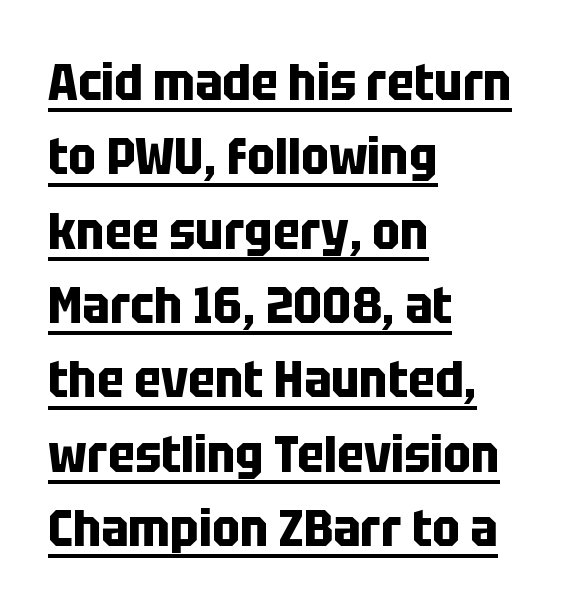
Q: Is the text bold? A: Yes.
Q: Is the text italic (slanted)? A: No, it is upright.
Q: Is the typeface a serif or a sans-serif typeface? A: Sans-serif.
Q: Is the text underlined? A: Yes.
Q: How is the paragraph aligned? A: Left-aligned.
Q: Is the spacing between letters normal or unusually wide? A: Normal.
Q: Is the spacing between lines tight, normal or loose? A: Normal.
Q: Width (condensed, normal, or wide)? A: Condensed.
Q: Stroke contrast? A: Low.
Q: x-height? A: Large.
Q: Monospaced? A: No.
